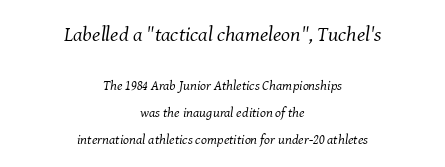
Stroke mass is kept to a normal reading level or below. There's an unmistakable incline to the writing here. The tracking reads as untouched default to a designer's eye. Compared with a flush-left layout, this one balances lines on the center instead. Check the space under the baseline: it is left empty. Typesetter's note — upper block bumped up in size, lower block left smaller.
